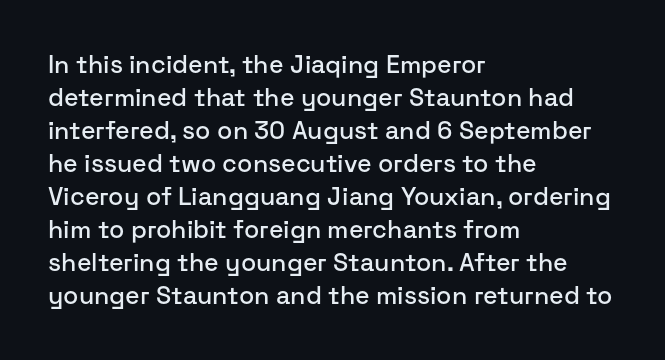
Q: Is the text italic (slanted)? A: No, it is upright.
Q: Is the text underlined? A: No.
Q: How is the paragraph aligned? A: Left-aligned.
Q: Is the spacing between letters normal or unusually wide? A: Normal.
Q: Is the spacing between lines tight, normal or loose? A: Normal.
